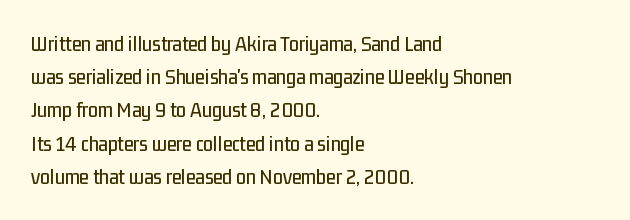
{"italic": "no", "underline": "no", "align": "left", "line_spacing": "normal", "line_spacing_ratio": 1.51, "letter_spacing": "normal", "letter_spacing_em": 0.0, "glyph_px": 22}
